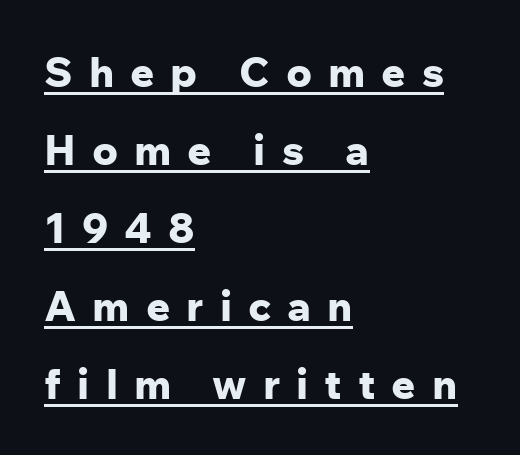
Q: Is the text bold? A: Yes.
Q: Is the text italic (slanted)? A: No, it is upright.
Q: Is the typeface a serif or a sans-serif typeface? A: Sans-serif.
Q: Is the text underlined? A: Yes.
Q: How is the paragraph aligned? A: Left-aligned.
Q: Is the spacing between letters normal or unusually wide? A: Unusually wide.
Q: Width (condensed, normal, or wide)? A: Normal.
Q: Stroke contrast? A: Low.
Q: x-height? A: Medium.
Q: Monospaced? A: No.
